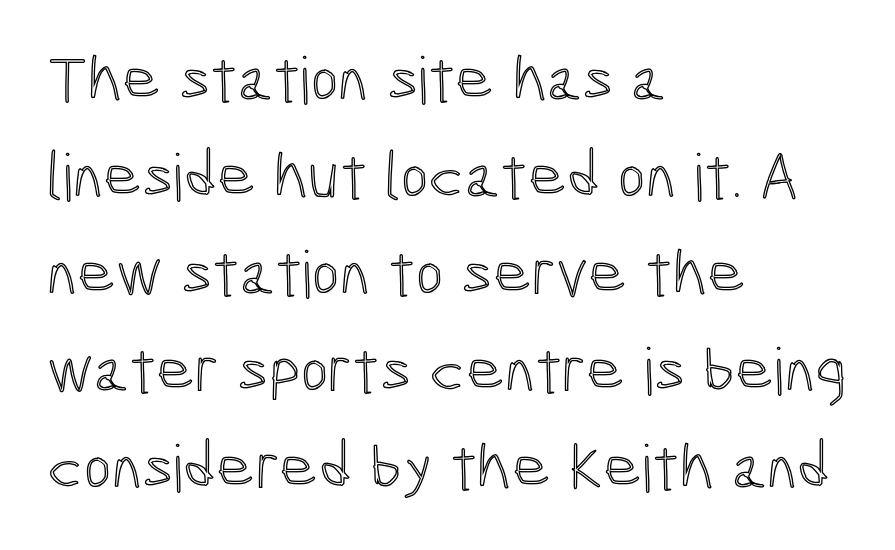
The image shows 66 px condensed type, upright; set left-aligned, normal line spacing (1.47x), normal letter spacing, not underlined; a medium x-height.
